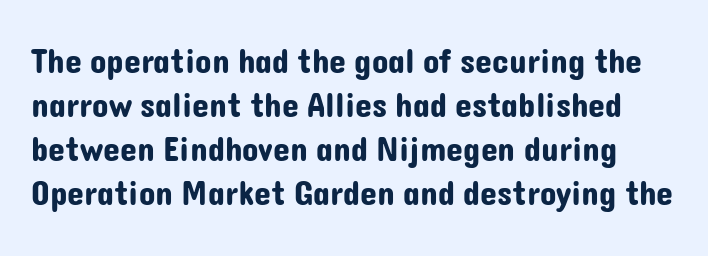
The image shows 34 px sans-serif type, upright; set normal line spacing (1.29x), normal letter spacing, not underlined; low stroke contrast and a medium x-height.
